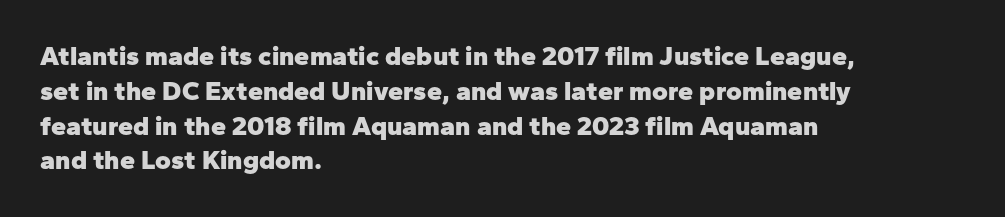
Q: Is the text bold? A: Yes.
Q: Is the text italic (slanted)? A: No, it is upright.
Q: Is the text underlined? A: No.
Q: How is the paragraph aligned? A: Left-aligned.
Q: Is the spacing between letters normal or unusually wide? A: Normal.
Q: Is the spacing between lines tight, normal or loose? A: Normal.
